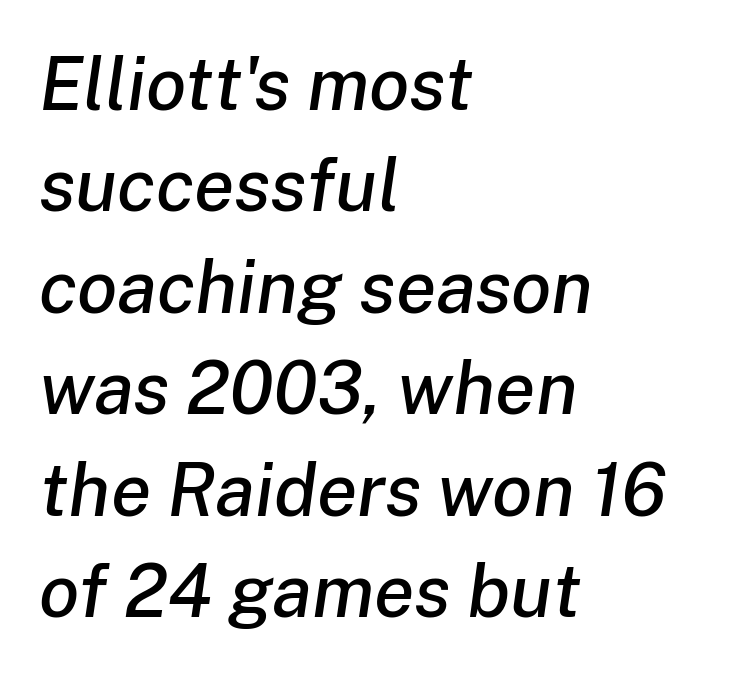
Descenders hang freely into open space. The lettering tilts uniformly, giving the passage an italic look. Varying glyph widths throughout — classic text-font behaviour. The line-height multiplier appears to be the usual default.
